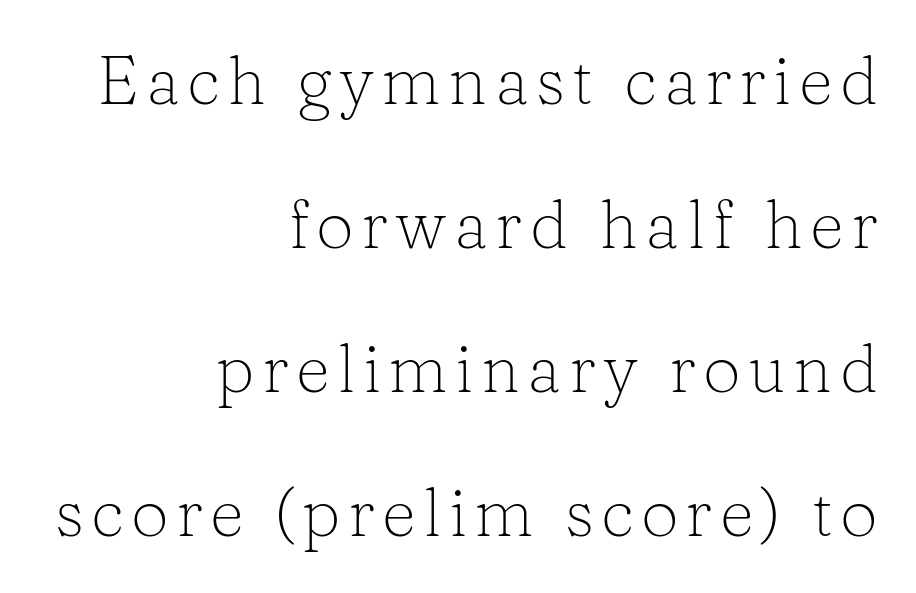
{"serif": "yes", "italic": "no", "bold": "no", "weight": "light", "width": "normal", "stroke_contrast": "low", "x_height": "medium", "monospaced": "no", "underline": "no", "align": "right", "line_spacing": "loose", "line_spacing_ratio": 2.15, "glyph_px": 67}
